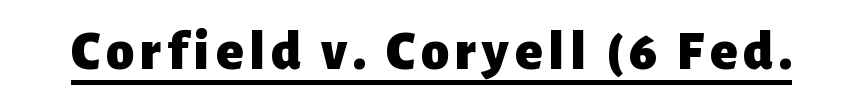
{"serif": "no", "italic": "no", "bold": "yes", "weight": "heavy", "width": "normal", "stroke_contrast": "low", "x_height": "medium", "monospaced": "no", "underline": "yes", "glyph_px": 56}
